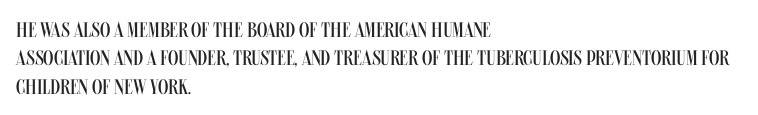
Evenly set lines give the paragraph a standard silhouette. Students, note that the glyphs here touch the page at normal intervals. In terms of posture, this sample is upright. Typeset ragged right — the left edge is the straight one.
